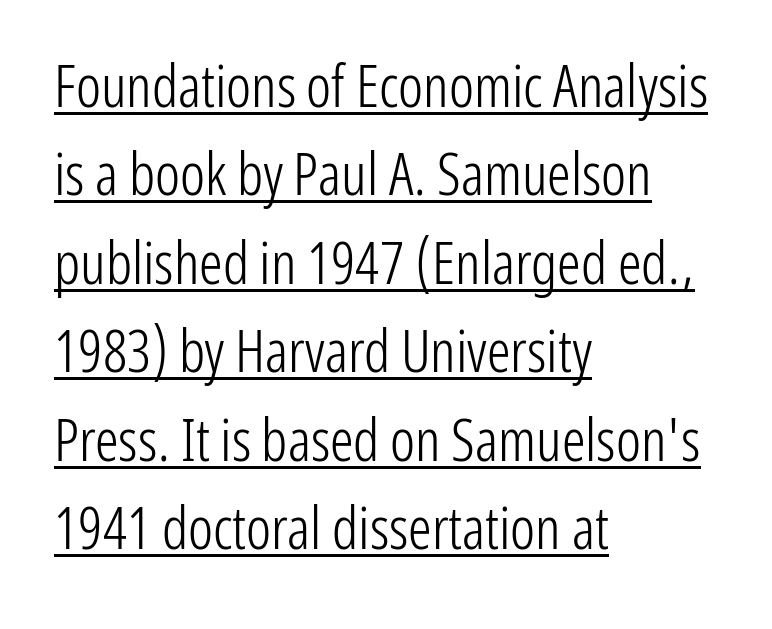
The image shows 59 px light, condensed sans-serif type, upright; set left-aligned, normal line spacing (1.5x), normal letter spacing, underlined; low stroke contrast and a medium x-height.
